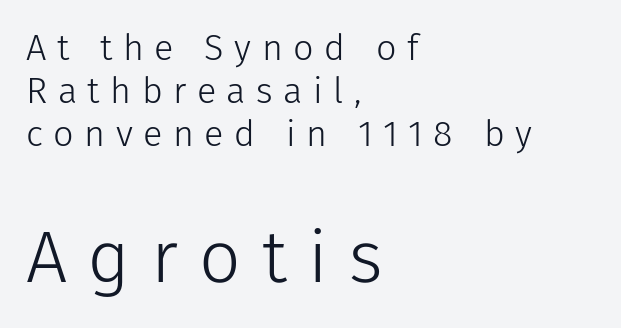
The image shows 73 px light sans-serif type, upright; set left-aligned, line spacing 1.19x, unusually wide letter spacing (+0.29 em), not underlined; the second (bottom) block is 2.03x larger; low stroke contrast and a medium x-height.
